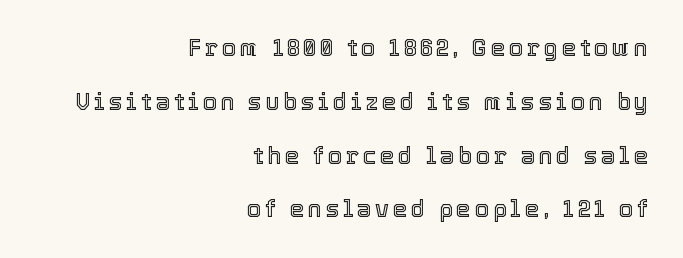
Q: Is the text italic (slanted)? A: No, it is upright.
Q: Is the text underlined? A: No.
Q: How is the paragraph aligned? A: Right-aligned.
Q: Is the spacing between lines tight, normal or loose? A: Loose.
